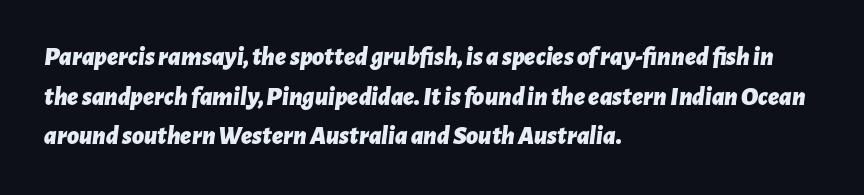
{"italic": "yes", "lean": "right", "slant_degrees": 7, "bold": "yes", "underline": "no", "align": "left", "line_spacing": "normal", "line_spacing_ratio": 1.52, "letter_spacing": "normal", "letter_spacing_em": 0.0, "glyph_px": 26}
